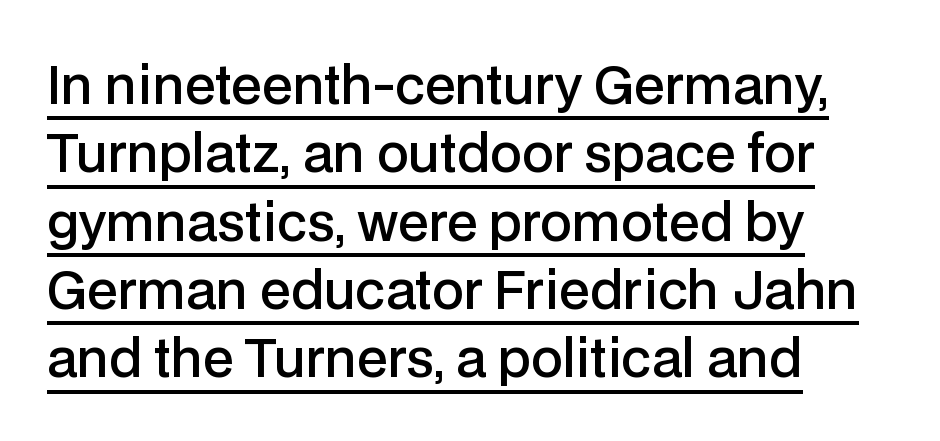
Do the characters align in a grid? No, the font is proportional. These lines were composed using upright roman letters. Line starts are locked; line ends wander. The font is running at a semibold setting, under full bold. Whoever set this chose a conventional vertical rhythm. The characters display no serif detailing; their extremities are plain.
